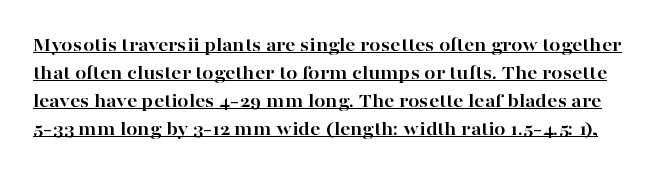
Every stem runs plumb, perpendicular to the baseline. Default kerning and tracking; the words read as compact shapes. The passage shown stacks its lines at a standard gap. The face used here appears with an underline applied. Typesetter's note: full bold, strokes at maximum text heaviness.
